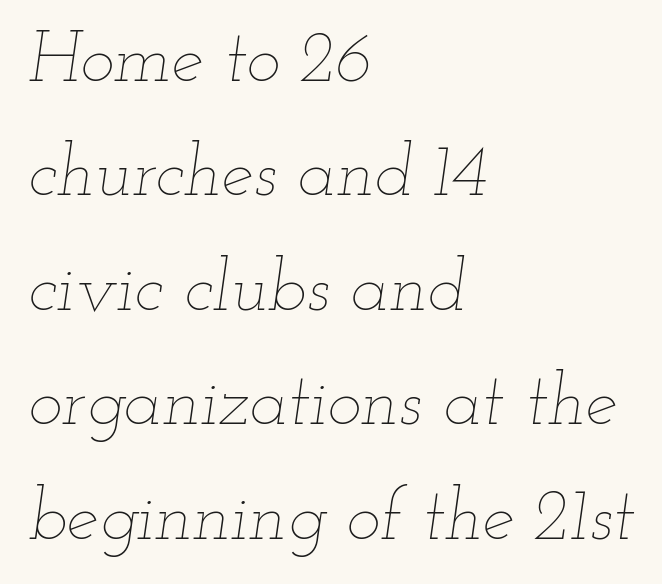
The glyphs are unaccompanied by any horizontal stroke below them. The rendering uses natural spacing where letterforms have individual widths. Default kerning and tracking; the words read as compact shapes. The rendering anchors every line to the left-hand side. Is the type slanted? Yes — the strokes lean at a clear angle. Weight: regular or lighter.
